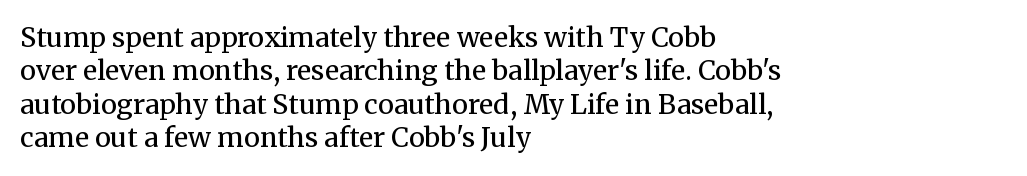
No letter is thick-stroked: the sample isn't bold. This rendering leaves character spacing at its baseline value. A bare baseline throughout the passage. Line beginnings align vertically; line endings do not. This sample uses an upright cut, with every glyph sitting square on the baseline.
